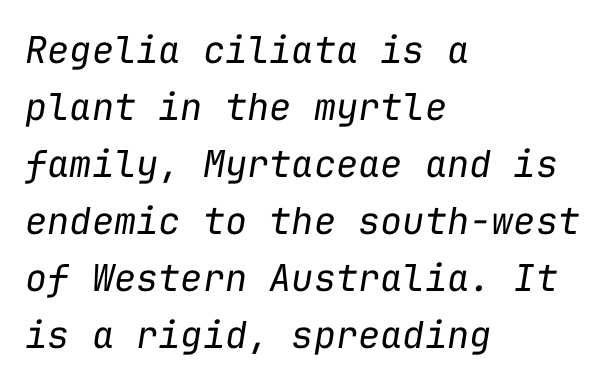
Would a proofreader flag this as italicized? Yes. Glance below the letters and you will spot only blank space. Note the uniform advance width — an 'i' takes as much space as an 'm'. The passage shown has conventional tracking throughout.
